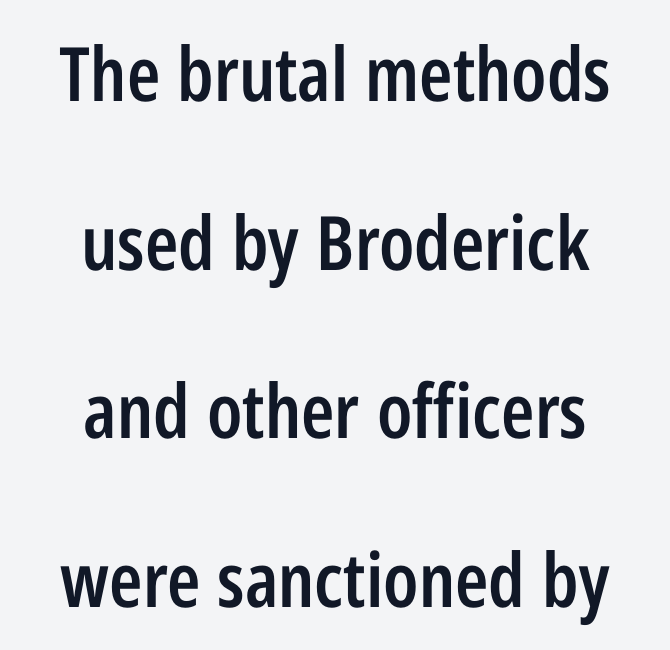
{"serif": "no", "italic": "no", "bold": "semi", "weight": "semibold", "width": "condensed", "stroke_contrast": "low", "x_height": "medium", "monospaced": "no", "underline": "no", "align": "center", "line_spacing": "loose", "line_spacing_ratio": 2.25, "letter_spacing": "normal", "letter_spacing_em": 0.0, "glyph_px": 75}
